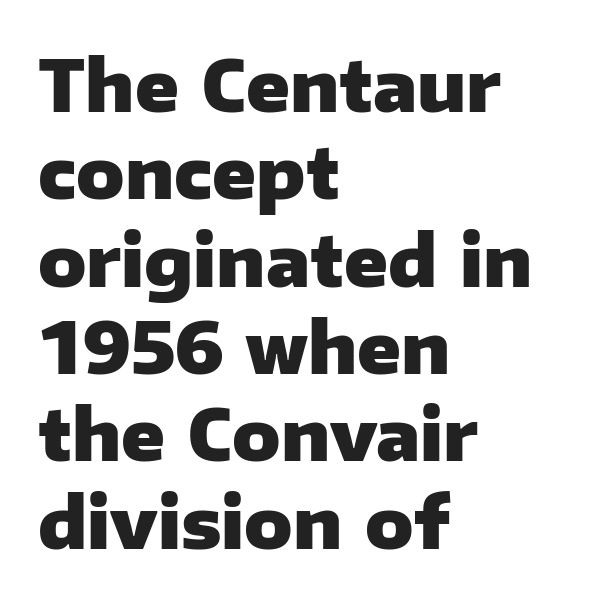
{"serif": "no", "italic": "no", "bold": "yes", "weight": "heavy", "width": "normal", "stroke_contrast": "low", "x_height": "medium", "monospaced": "no", "underline": "no", "align": "left", "line_spacing_ratio": 1.23, "letter_spacing": "normal", "letter_spacing_em": 0.0, "glyph_px": 71}
